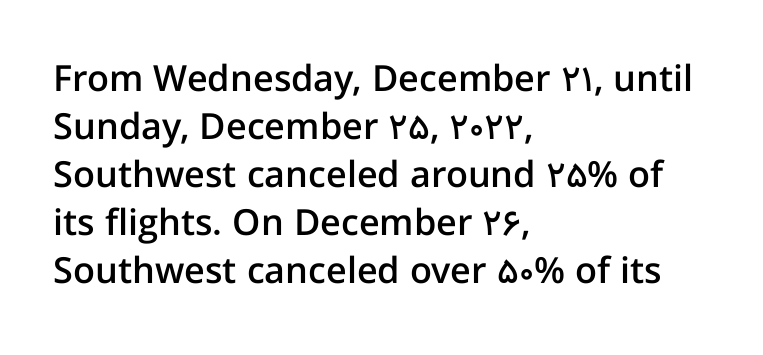
Leftover space on each line is placed entirely after the last word. The type family on display is of the sans-serif kind. You could not count columns in this text — the font is proportionally spaced. A roman cut, with each character standing at attention. Compared with an ordinary text face, these strokes are moderately heavier — a semibold.
